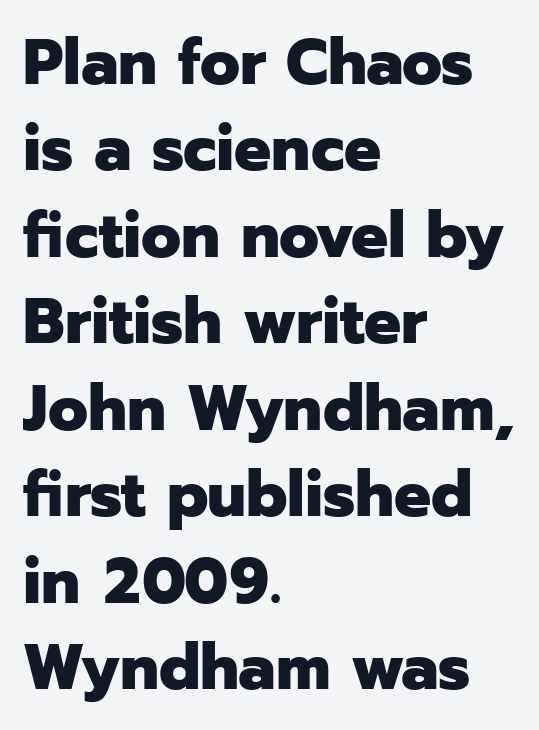
The sample has been set heavy, in full bold. Italic? Not at all — the glyphs are vertical. This sample has the flowing, uneven cadence of proportional lettering. Does the leading feel generous? No, just average. These lines stack with their left ends in a neat column. Only glyphs here, with clear space below each row.
